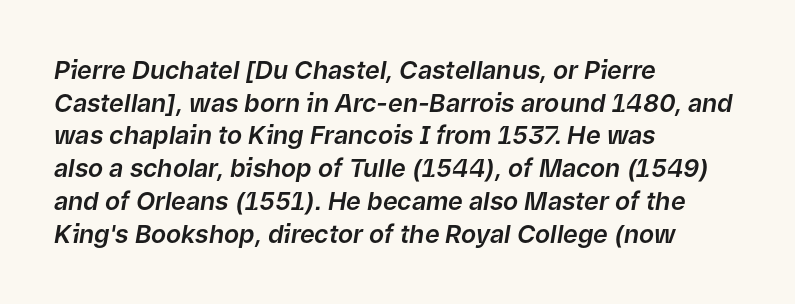
The image shows 25 px text type, italic (leaning right); set left-aligned, normal line spacing (1.31x), normal letter spacing, not underlined.
